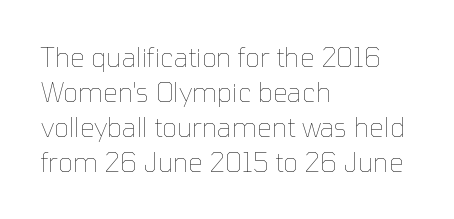
Q: Is the text bold? A: No.
Q: Is the text italic (slanted)? A: No, it is upright.
Q: Is the text underlined? A: No.
Q: How is the paragraph aligned? A: Left-aligned.
Q: Is the spacing between letters normal or unusually wide? A: Normal.
Q: Is the spacing between lines tight, normal or loose? A: Normal.
